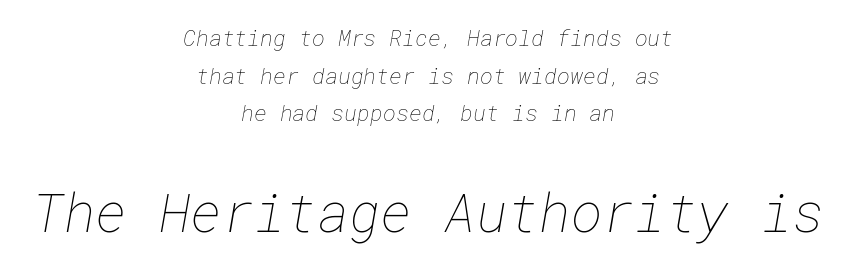
Inter-character spacing is left at the font's built-in metrics. Stems and bowls with no extra thickness — not bold. The string is rendered with underlining switched off. Whoever set this made the second block the dominant, larger element.
